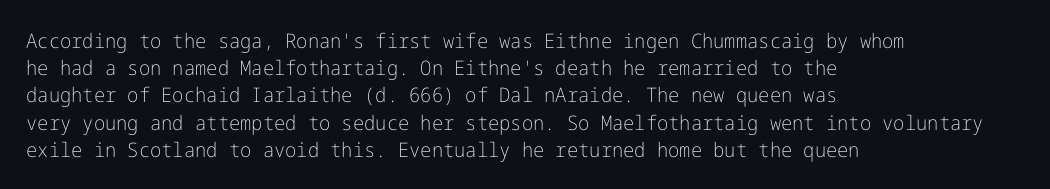
{"italic": "no", "bold": "no", "underline": "no", "align": "left", "line_spacing": "normal", "line_spacing_ratio": 1.36, "letter_spacing": "normal", "letter_spacing_em": 0.0, "glyph_px": 20}
